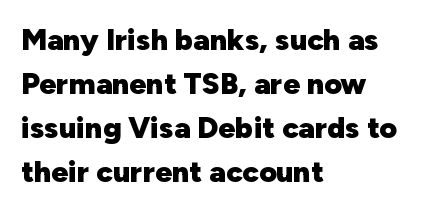
The image shows 30 px heavy sans-serif type, upright; set left-aligned, normal line spacing (1.47x), normal letter spacing, not underlined; low stroke contrast and a medium x-height.
